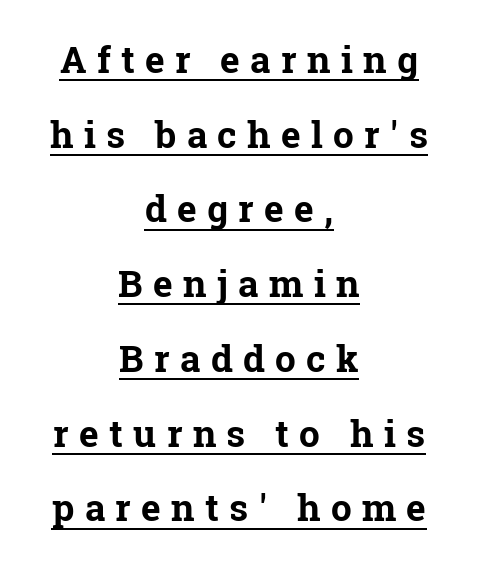
The image shows 37 px bold serif type, upright; set centered, loose line spacing (2.02x), unusually wide letter spacing (+0.28 em), underlined; low stroke contrast and a medium x-height.
